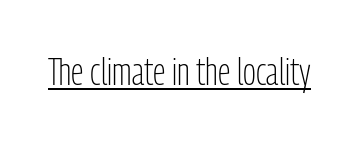
{"serif": "no", "italic": "no", "bold": "no", "weight": "light", "width": "condensed", "stroke_contrast": "low", "x_height": "medium", "monospaced": "no", "underline": "yes", "letter_spacing": "normal", "letter_spacing_em": 0.0, "glyph_px": 38}
